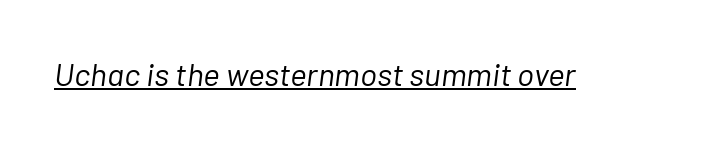
The image shows 32 px light type, italic (leaning right); set normal letter spacing, underlined; low stroke contrast and a medium x-height.
